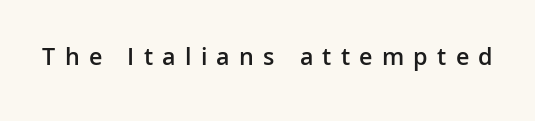
Q: Is the text bold? A: Semi-bold.
Q: Is the text italic (slanted)? A: No, it is upright.
Q: Is the text underlined? A: No.
Q: Is the spacing between letters normal or unusually wide? A: Unusually wide.
